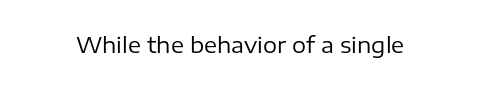
The image shows 22 px text type, upright; set normal letter spacing, not underlined.
